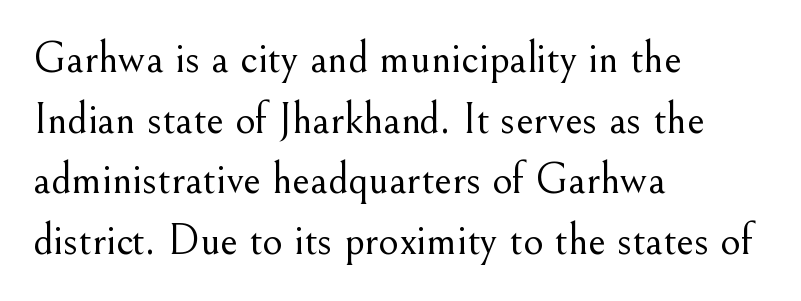
The image shows 44 px light serif type, upright; set left-aligned, normal line spacing (1.38x), normal letter spacing, not underlined; medium stroke contrast and a small x-height.
